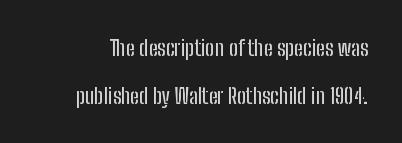
A typesetter would call this leading open, well beyond the default. The words here are not underlined. In terms of posture, this sample is upright. Observe the ordinary spacing: letters are neighbours, not strangers.
